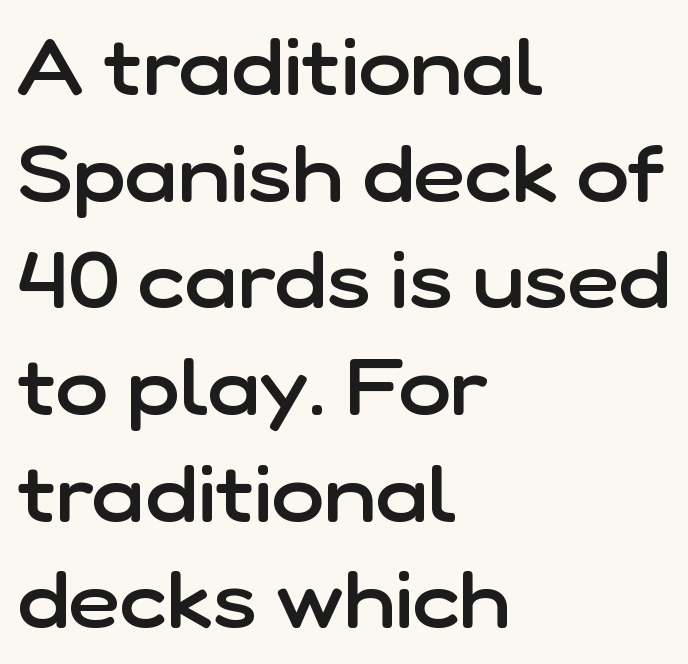
The image shows 79 px semibold sans-serif type, upright; set left-aligned, normal line spacing (1.35x), normal letter spacing, not underlined; low stroke contrast and a medium x-height.
